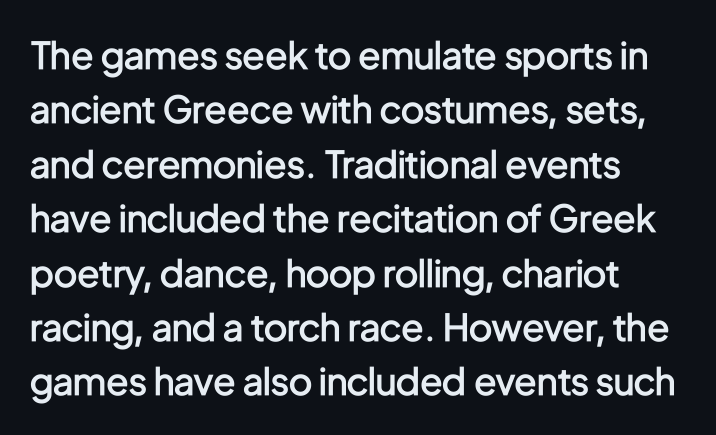
Varying glyph widths throughout — classic text-font behaviour. The glyphs in this specimen are sans serif. Caption: multi-line text, flush left, ragged right. Tracking value appears to be zero — textbook default spacing.
